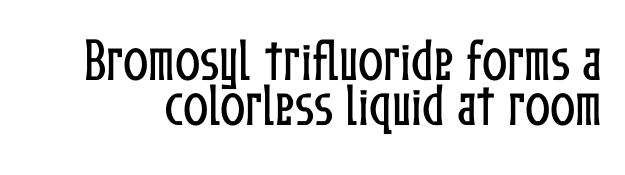
The designer dialed line spacing down below the default. Looks like regular typesetting: each glyph gets only the width it needs. No word sits above an underline. Nobody touched the tracking dial on this one.
